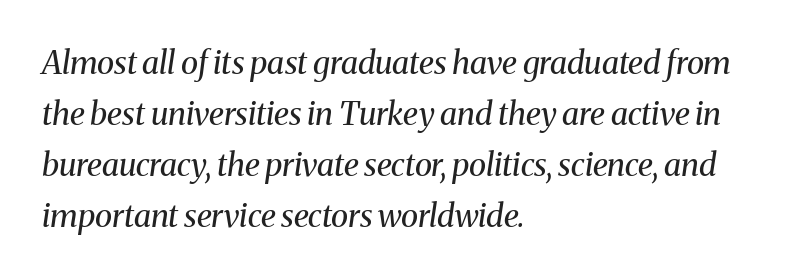
Q: Is the text bold? A: No.
Q: Is the text italic (slanted)? A: Yes, it leans right by about 8 degrees.
Q: Is the typeface a serif or a sans-serif typeface? A: Serif.
Q: Is the text underlined? A: No.
Q: How is the paragraph aligned? A: Left-aligned.
Q: Is the spacing between letters normal or unusually wide? A: Normal.
Q: Is the spacing between lines tight, normal or loose? A: Normal.
Q: Width (condensed, normal, or wide)? A: Normal.
Q: Stroke contrast? A: Medium.
Q: x-height? A: Medium.
Q: Monospaced? A: No.
